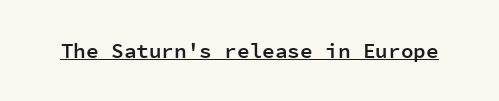
Upright lettering throughout. Nothing unusual about the tracking: characters are spaced as the font intends. This sample carries an underscore along the baseline area. How heavy is the stroke? Medium-heavy — a semibold, shy of bold.
